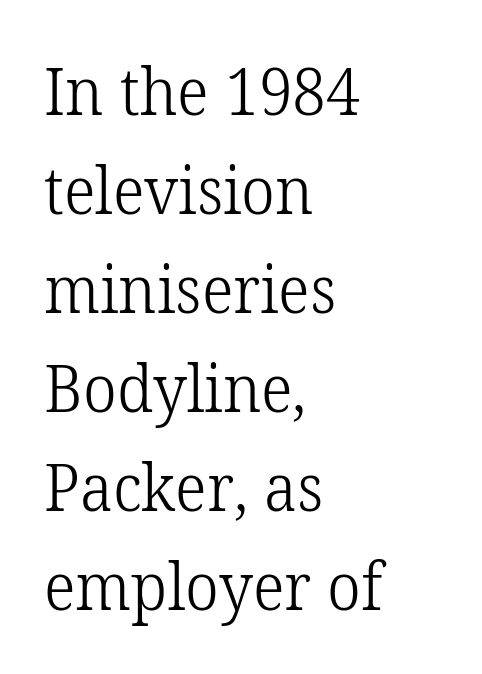
The image shows 66 px light serif type, upright; set left-aligned, normal line spacing (1.5x), normal letter spacing, not underlined; low stroke contrast and a medium x-height.
